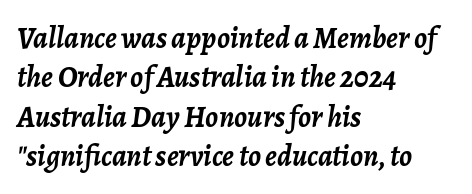
Notice how the stems are inclined rather than vertical — that's the hallmark of italics. Looks like regular typesetting: each glyph gets only the width it needs. Each glyph is drawn with heavy, bold strokes. The rendering anchors every line to the left-hand side.
